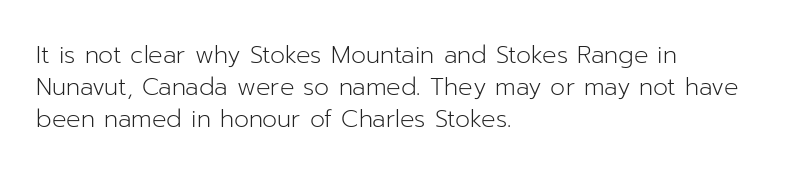
{"italic": "no", "bold": "no", "underline": "no", "align": "left", "line_spacing": "normal", "line_spacing_ratio": 1.34, "letter_spacing": "normal", "letter_spacing_em": 0.0, "glyph_px": 24}
